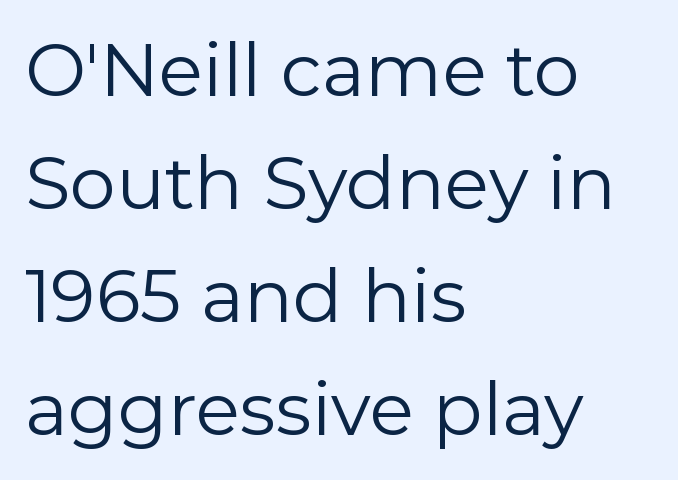
Each letter keeps its own natural width here, so spacing adapts to shape. You can tell it's not italic because the verticals are truly vertical. The setting favours the left margin, as ordinary paragraphs usually do. Quick note: interline space is typical. The characters are drawn with everyday or finer stroke widths. No word sits above an underline.
